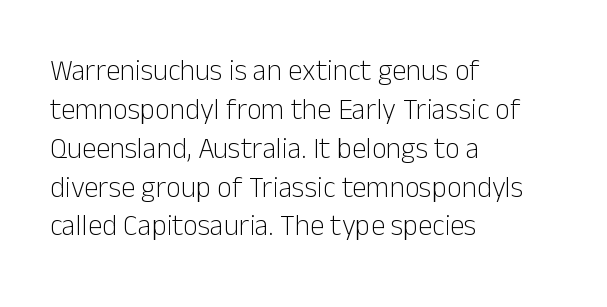
{"serif": "no", "italic": "no", "bold": "no", "weight": "light", "width": "normal", "stroke_contrast": "low", "x_height": "medium", "monospaced": "no", "underline": "no", "align": "left", "line_spacing": "normal", "line_spacing_ratio": 1.34, "letter_spacing": "normal", "letter_spacing_em": 0.0, "glyph_px": 29}
